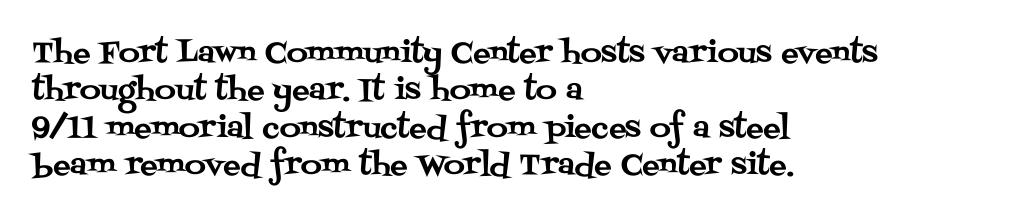
The image shows 29 px serif type, upright; set left-aligned, normal line spacing (1.29x), normal letter spacing, not underlined; medium stroke contrast and a large x-height.
